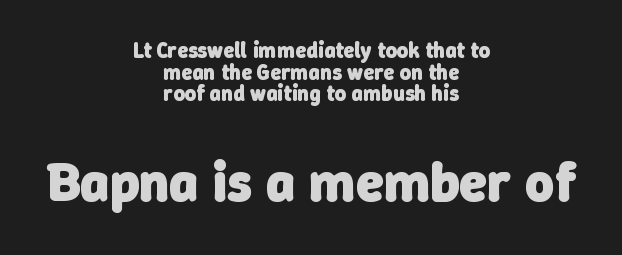
Honestly, there is no underline to notice here at all. The passage shown is emphatically bold. Typeset on center — no edge is straight. This sample has the flowing, uneven cadence of proportional lettering.
